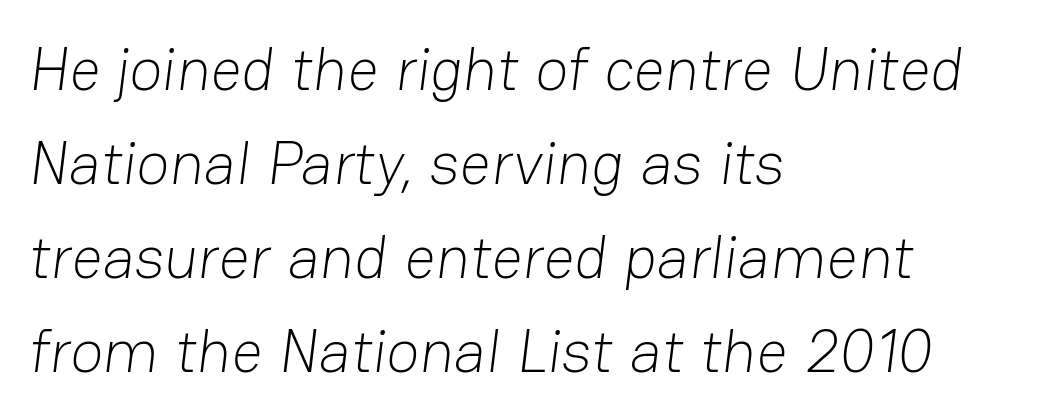
Q: Is the text bold? A: No.
Q: Is the typeface a serif or a sans-serif typeface? A: Sans-serif.
Q: Is the text underlined? A: No.
Q: How is the paragraph aligned? A: Left-aligned.
Q: Is the spacing between letters normal or unusually wide? A: Normal.
Q: Is the spacing between lines tight, normal or loose? A: Normal.
Q: Width (condensed, normal, or wide)? A: Normal.
Q: Stroke contrast? A: Low.
Q: x-height? A: Medium.
Q: Monospaced? A: No.
